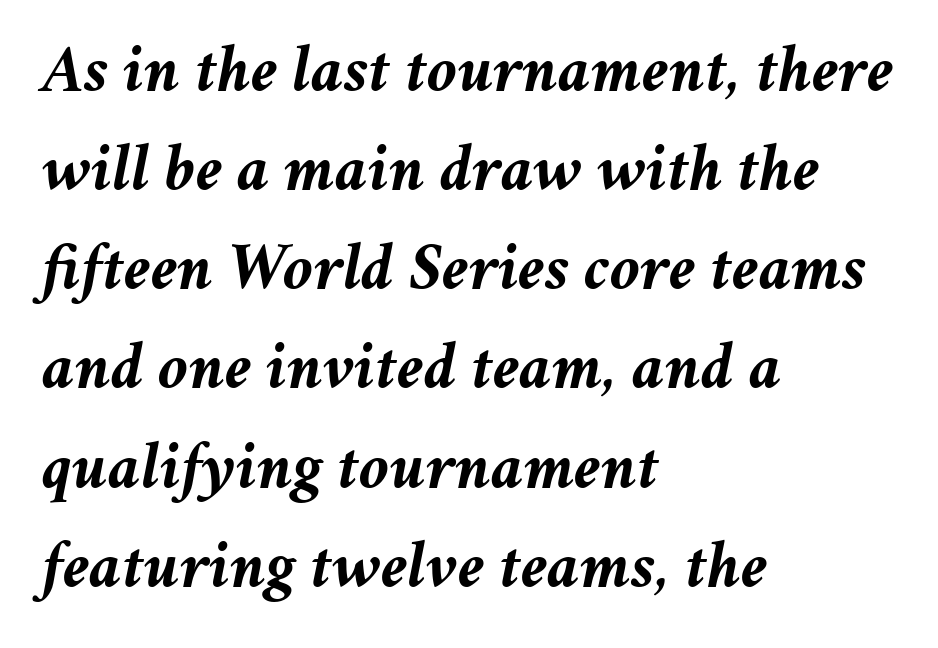
{"italic": "yes", "lean": "right", "slant_degrees": 11, "bold": "yes", "weight": "semibold", "width": "normal", "stroke_contrast": "medium", "x_height": "medium", "monospaced": "no", "underline": "no", "align": "left", "line_spacing": "normal", "line_spacing_ratio": 1.48, "letter_spacing": "normal", "letter_spacing_em": 0.0, "glyph_px": 67}
